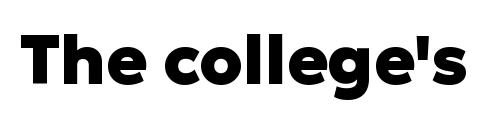
The image shows 68 px heavy sans-serif type, upright; set normal letter spacing, not underlined; low stroke contrast and a medium x-height.
